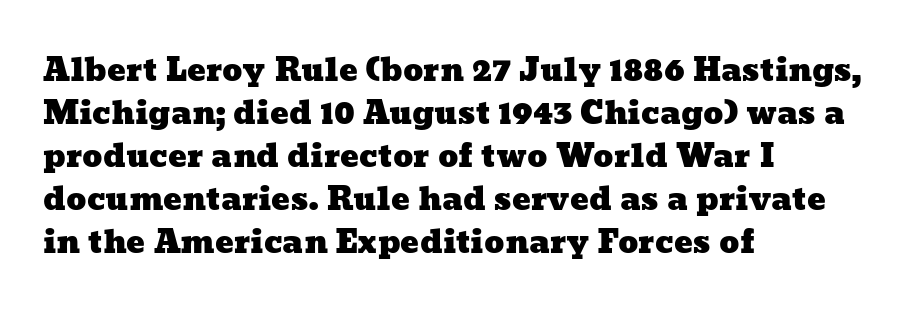
This rendering features lettering with no underline. In terms of leading, this rendering sits right in the middle. Which margin do the lines hug? The left one — the right edge is uneven. Look at the tracking — it's just the regular setting, nothing added.
